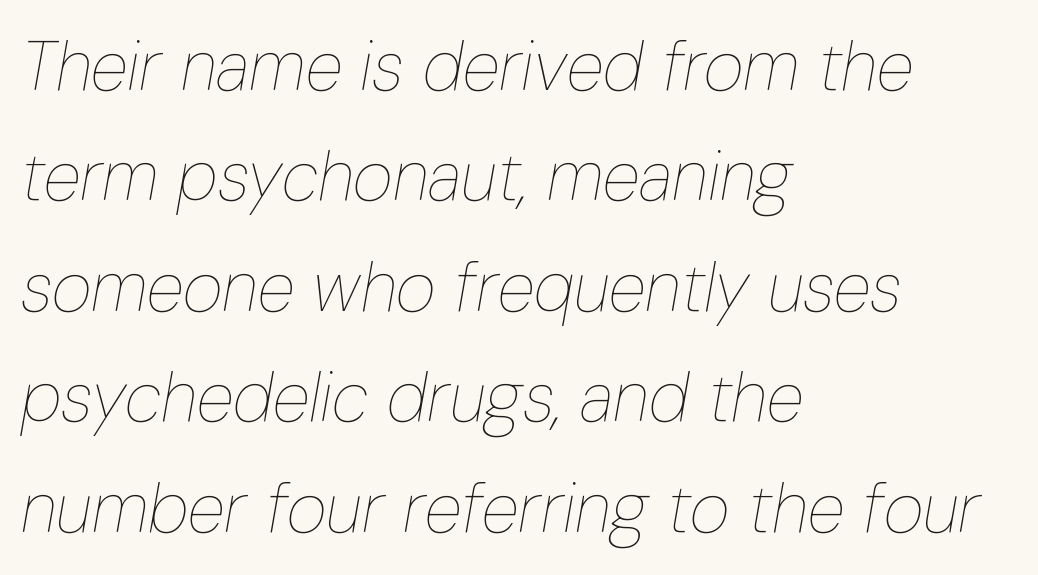
Q: Is the text bold? A: No.
Q: Is the text italic (slanted)? A: Yes, it leans right by about 10 degrees.
Q: Is the text underlined? A: No.
Q: How is the paragraph aligned? A: Left-aligned.
Q: Is the spacing between letters normal or unusually wide? A: Normal.
Q: Is the spacing between lines tight, normal or loose? A: Normal.
Q: Width (condensed, normal, or wide)? A: Condensed.
Q: Stroke contrast? A: Low.
Q: x-height? A: Medium.
Q: Monospaced? A: No.
